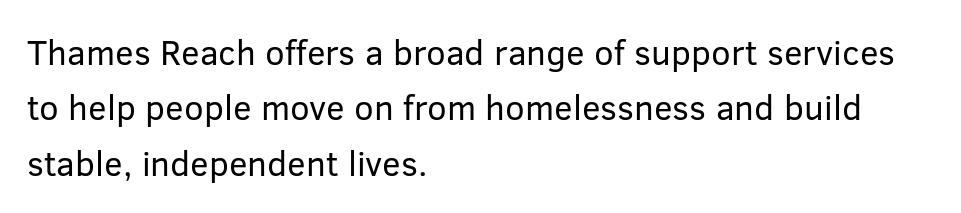
Q: Is the text bold? A: No.
Q: Is the text italic (slanted)? A: No, it is upright.
Q: Is the typeface a serif or a sans-serif typeface? A: Sans-serif.
Q: Is the text underlined? A: No.
Q: How is the paragraph aligned? A: Left-aligned.
Q: Is the spacing between letters normal or unusually wide? A: Normal.
Q: Is the spacing between lines tight, normal or loose? A: Normal.
Q: Width (condensed, normal, or wide)? A: Normal.
Q: Stroke contrast? A: Low.
Q: x-height? A: Medium.
Q: Monospaced? A: No.
